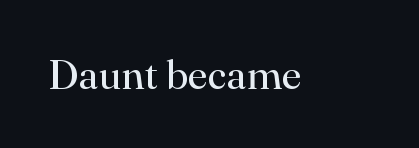
The image shows 41 px regular-weight serif type, upright; set normal letter spacing, not underlined; high stroke contrast and a small x-height.
